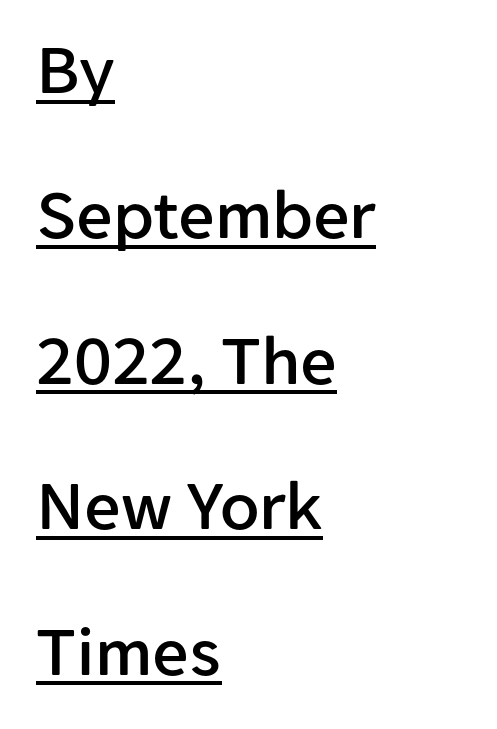
The image shows 72 px sans-serif type, upright; set left-aligned, loose line spacing (2.02x), normal letter spacing, underlined; low stroke contrast and a medium x-height.
